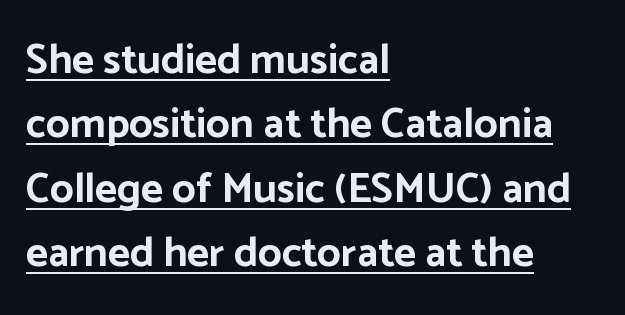
The image shows 42 px bold sans-serif type, upright; set left-aligned, normal line spacing (1.53x), normal letter spacing, underlined; low stroke contrast and a medium x-height.
